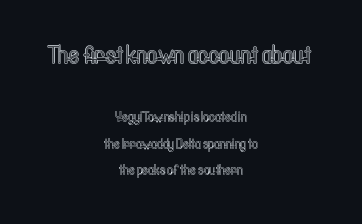
The image shows 25 px text type, upright; set centered, line spacing 1.86x, normal letter spacing, not underlined; the first (top) block is 1.79x larger.
